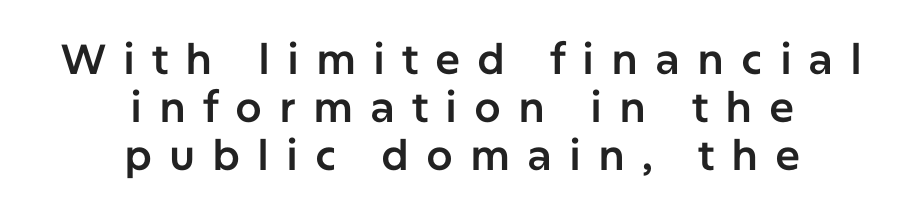
Q: Is the text italic (slanted)? A: No, it is upright.
Q: Is the typeface a serif or a sans-serif typeface? A: Sans-serif.
Q: Is the text underlined? A: No.
Q: How is the paragraph aligned? A: Centered.
Q: Is the spacing between letters normal or unusually wide? A: Unusually wide.
Q: Is the spacing between lines tight, normal or loose? A: Tight.
Q: Width (condensed, normal, or wide)? A: Normal.
Q: Stroke contrast? A: Low.
Q: x-height? A: Medium.
Q: Monospaced? A: No.
